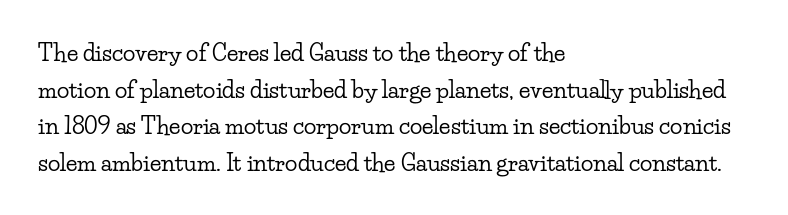
Rendered with straight, roman letterforms. Notice how the passage keeps a crisp vertical edge on the left only. A typesetter would call this leading conventional body-copy spacing. Is the letter spacing exaggerated? No — it looks like the ordinary default.
